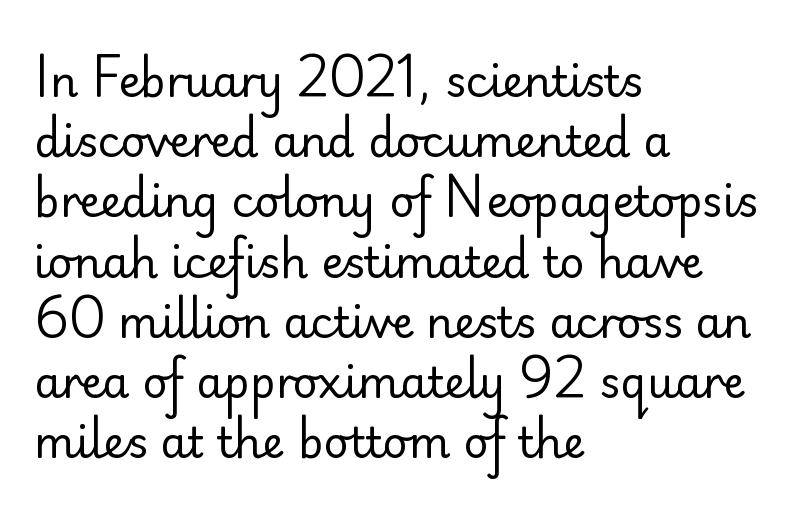
Teacher's note: observe the even left margin — that is flush-left alignment. The weight tops out at a normal text grade. Words appear dense and cohesive because spacing is normal. You can tell it's not italic because the verticals are truly vertical.
